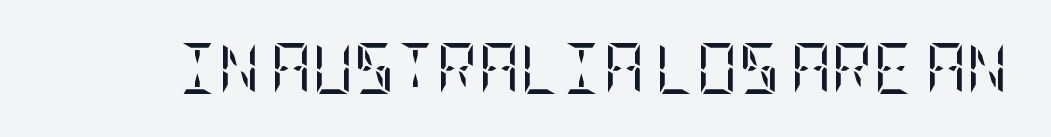
The axis of the letterforms is exactly vertical. To sum up the face: it has serifs. Is the stroke heavy? The answer is a plain regular-or-lighter. Words float on clear page, feet unadorned.
